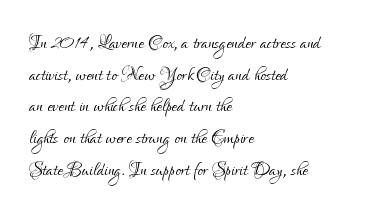
The image shows 25 px text type; set left-aligned, normal line spacing (1.27x), normal letter spacing, not underlined.
